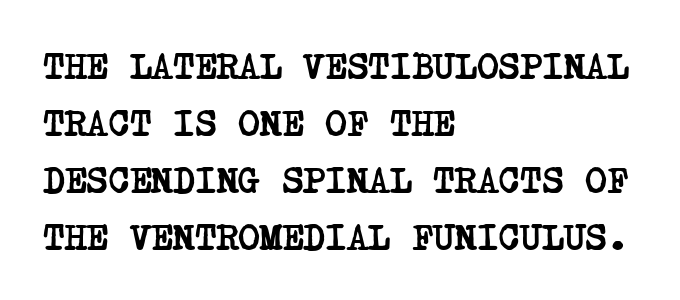
The image shows 37 px semibold, condensed serif type; set left-aligned, normal line spacing (1.54x), normal letter spacing, not underlined; low stroke contrast and a large x-height.
